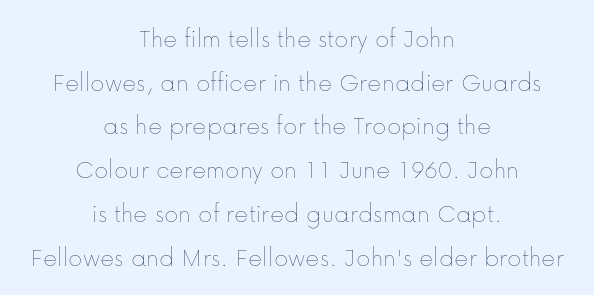
{"italic": "no", "bold": "no", "underline": "no", "align": "center", "line_spacing": "normal", "line_spacing_ratio": 1.62, "letter_spacing": "normal", "letter_spacing_em": 0.0, "glyph_px": 27}
